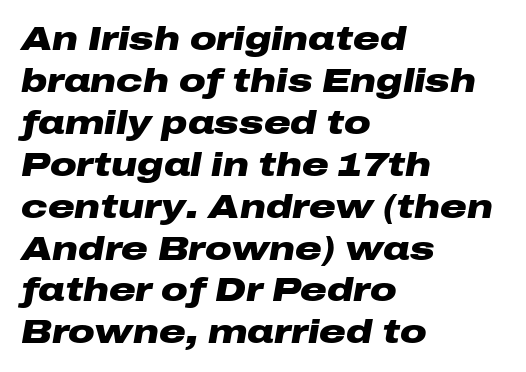
Q: Is the text bold? A: Yes.
Q: Is the text italic (slanted)? A: Yes, it leans right by about 10 degrees.
Q: Is the text underlined? A: No.
Q: How is the paragraph aligned? A: Left-aligned.
Q: Is the spacing between letters normal or unusually wide? A: Normal.
Q: Is the spacing between lines tight, normal or loose? A: Normal.
Q: Width (condensed, normal, or wide)? A: Wide.
Q: Stroke contrast? A: Low.
Q: x-height? A: Medium.
Q: Monospaced? A: No.
